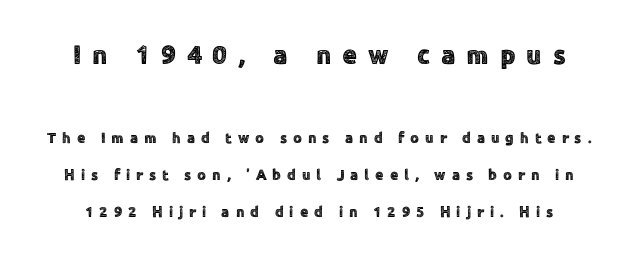
The image shows 27 px text type, upright; set loose line spacing (2.48x), unusually wide letter spacing (+0.4 em), not underlined; the first (top) block is 1.8x larger.
